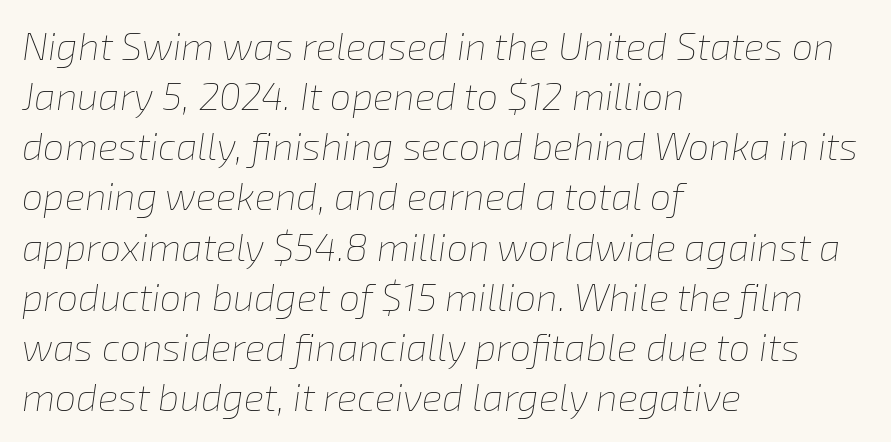
Q: Is the text bold? A: No.
Q: Is the text italic (slanted)? A: Yes, it leans right by about 8 degrees.
Q: Is the text underlined? A: No.
Q: How is the paragraph aligned? A: Left-aligned.
Q: Is the spacing between letters normal or unusually wide? A: Normal.
Q: Is the spacing between lines tight, normal or loose? A: Normal.
Q: Width (condensed, normal, or wide)? A: Normal.
Q: Stroke contrast? A: Low.
Q: x-height? A: Medium.
Q: Monospaced? A: No.
